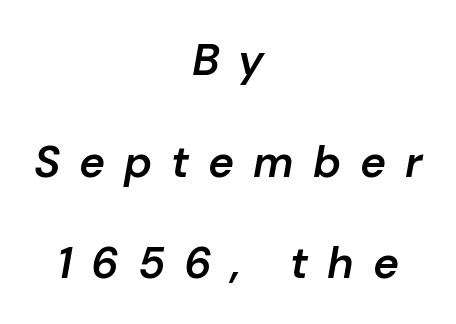
Q: Is the text bold? A: Semi-bold.
Q: Is the text italic (slanted)? A: Yes, it leans right by about 10 degrees.
Q: Is the text underlined? A: No.
Q: How is the paragraph aligned? A: Centered.
Q: Is the spacing between letters normal or unusually wide? A: Unusually wide.
Q: Is the spacing between lines tight, normal or loose? A: Loose.
Q: Width (condensed, normal, or wide)? A: Normal.
Q: Stroke contrast? A: Low.
Q: x-height? A: Medium.
Q: Monospaced? A: No.
